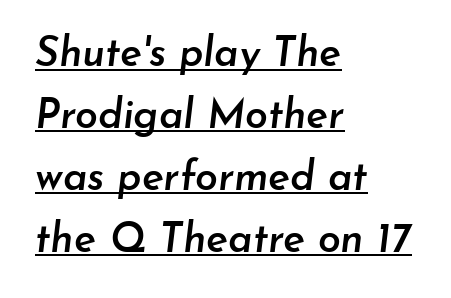
Here the designer chose a conventional face with non-uniform glyph widths. Underlining? Definitely there. The lines in this sample share a left origin and differ only in where they stop. Emphasis by weight is partial: semibold. Would a proofreader flag this as italicized? Yes.
